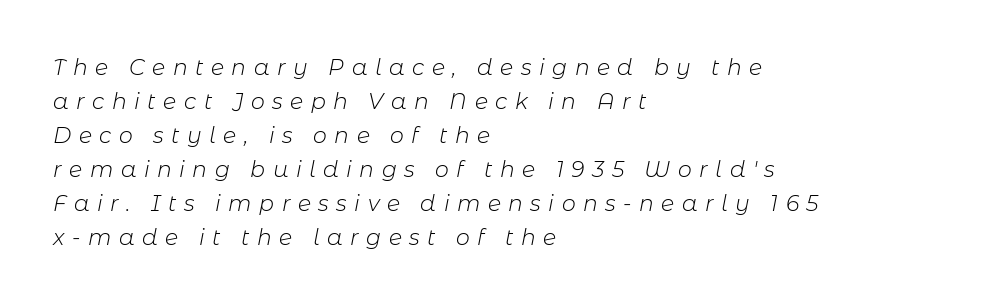
Q: Is the text bold? A: No.
Q: Is the text italic (slanted)? A: Yes, it leans right by about 11 degrees.
Q: Is the text underlined? A: No.
Q: How is the paragraph aligned? A: Left-aligned.
Q: Is the spacing between letters normal or unusually wide? A: Unusually wide.
Q: Is the spacing between lines tight, normal or loose? A: Normal.
